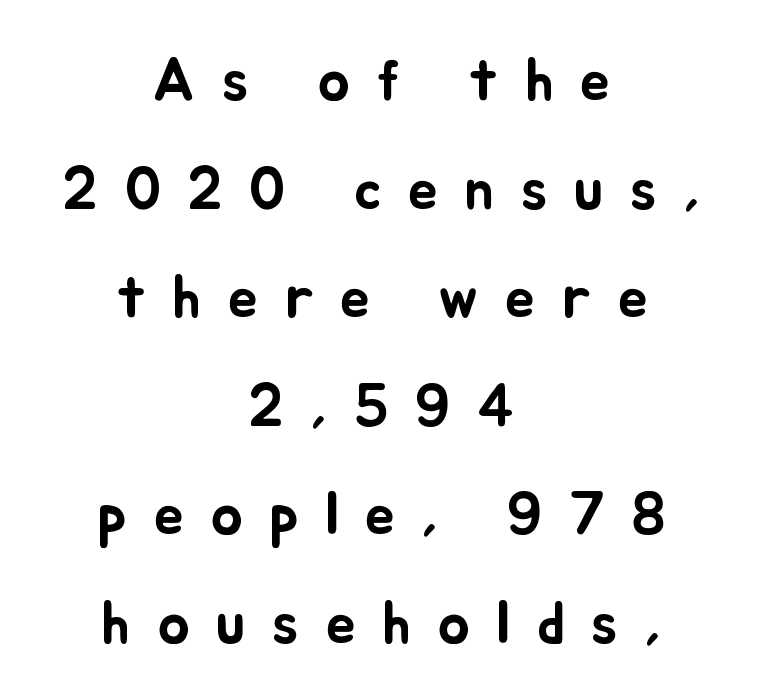
{"italic": "no", "width": "normal", "stroke_contrast": "low", "x_height": "small", "monospaced": "no", "underline": "no", "align": "center", "line_spacing_ratio": 1.81, "letter_spacing": "wide", "letter_spacing_em": 0.44, "glyph_px": 60}
